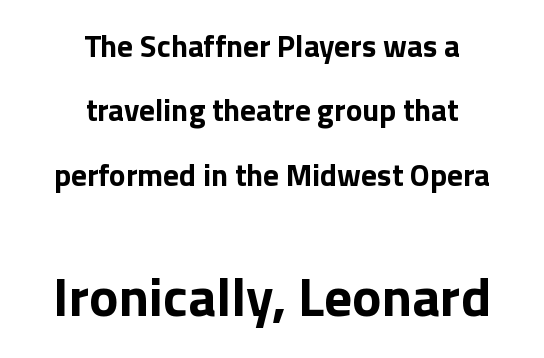
{"serif": "no", "italic": "no", "bold": "yes", "weight": "bold", "width": "normal", "stroke_contrast": "low", "x_height": "medium", "monospaced": "no", "underline": "no", "align": "center", "line_spacing": "loose", "line_spacing_ratio": 2.08, "letter_spacing": "normal", "letter_spacing_em": 0.0, "larger_block": "second", "size_ratio": 1.77, "glyph_px": 55}
